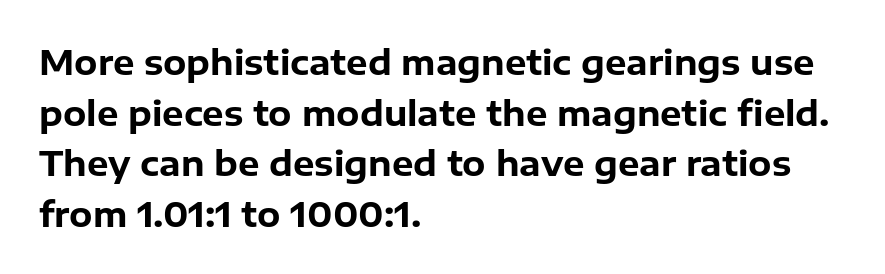
Q: Is the text bold? A: Yes.
Q: Is the text italic (slanted)? A: No, it is upright.
Q: Is the typeface a serif or a sans-serif typeface? A: Sans-serif.
Q: Is the text underlined? A: No.
Q: How is the paragraph aligned? A: Left-aligned.
Q: Is the spacing between letters normal or unusually wide? A: Normal.
Q: Is the spacing between lines tight, normal or loose? A: Normal.
Q: Width (condensed, normal, or wide)? A: Normal.
Q: Stroke contrast? A: Low.
Q: x-height? A: Medium.
Q: Monospaced? A: No.
